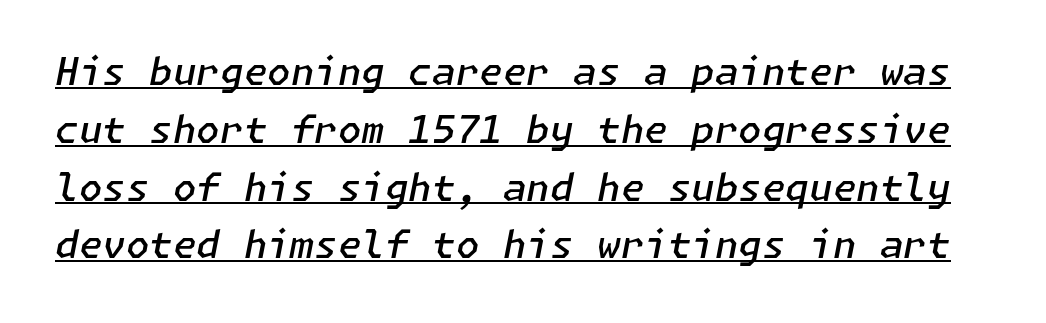
{"italic": "yes", "lean": "right", "slant_degrees": 11, "bold": "semi", "weight": "semibold", "width": "normal", "stroke_contrast": "low", "x_height": "medium", "underline": "yes", "line_spacing": "normal", "line_spacing_ratio": 1.52, "letter_spacing": "normal", "letter_spacing_em": 0.0, "glyph_px": 38}
